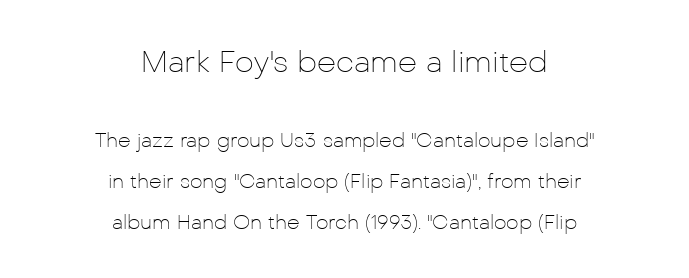
The image shows 30 px thin sans-serif type, upright; set centered, loose line spacing (2.04x), normal letter spacing, not underlined; the first (top) block is 1.5x larger; low stroke contrast and a medium x-height.
